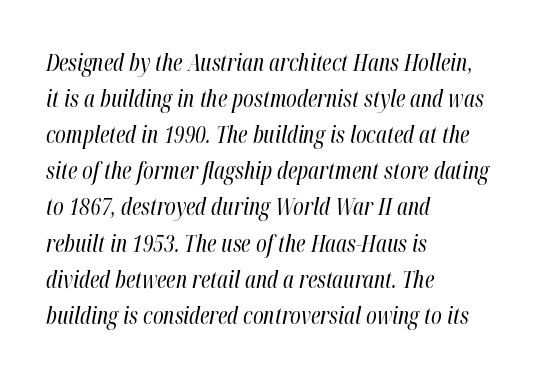
This rendering features lettering with no underline. The strokes carry an ordinary text weight at most. Does the lettering tilt? It does — this is italic. If you measured baseline to baseline, you'd find a middling distance. Reading down the block, your eye returns to a fixed left position each line.
